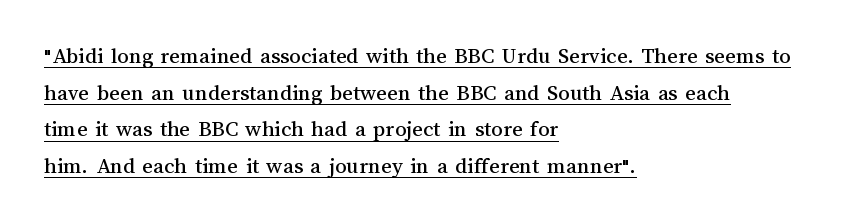
{"italic": "no", "underline": "yes", "align": "left", "line_spacing": "normal", "line_spacing_ratio": 1.59, "letter_spacing": "normal", "letter_spacing_em": 0.0, "glyph_px": 23}
